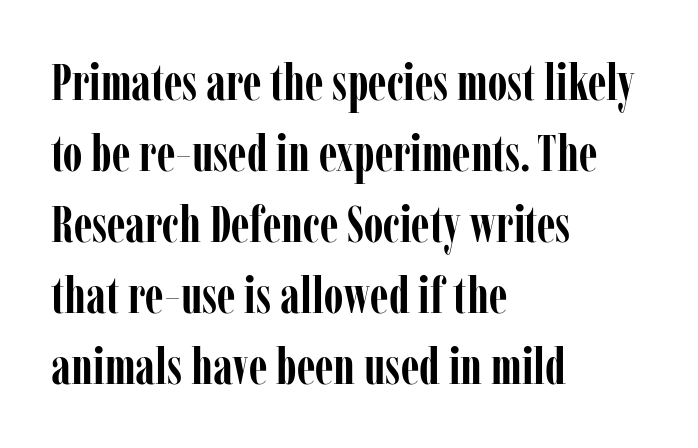
Q: Is the text bold? A: Yes.
Q: Is the text italic (slanted)? A: No, it is upright.
Q: Is the typeface a serif or a sans-serif typeface? A: Serif.
Q: Is the text underlined? A: No.
Q: How is the paragraph aligned? A: Left-aligned.
Q: Is the spacing between letters normal or unusually wide? A: Normal.
Q: Is the spacing between lines tight, normal or loose? A: Normal.
Q: Width (condensed, normal, or wide)? A: Condensed.
Q: Stroke contrast? A: Low.
Q: x-height? A: Medium.
Q: Monospaced? A: No.
